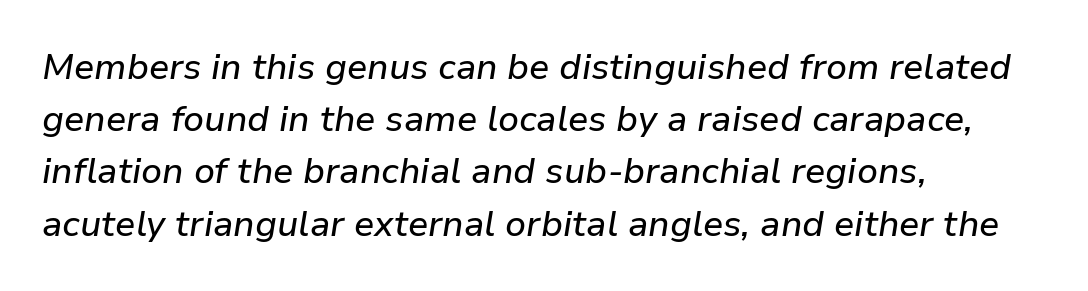
Honestly, the row spacing looks completely unremarkable. The rendering anchors every line to the left-hand side. Is this a fixed-width face? No — the glyphs have proportional, varying widths. Plain, unruled lines of type.
